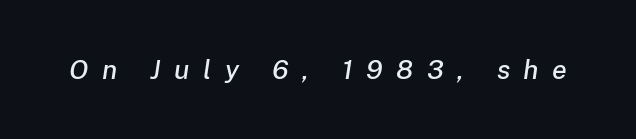
The image shows 27 px text type, italic (leaning right); set unusually wide letter spacing (+0.5 em), not underlined.
